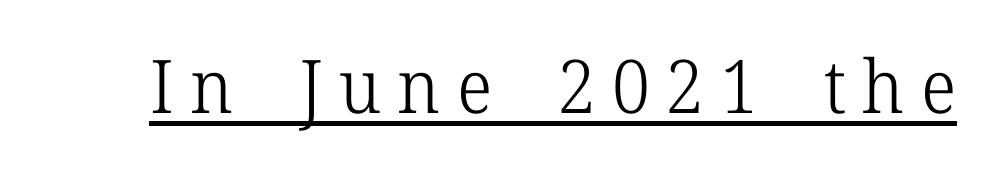
The image shows 74 px light serif type, upright; set unusually wide letter spacing (+0.22 em), underlined; low stroke contrast and a medium x-height.
